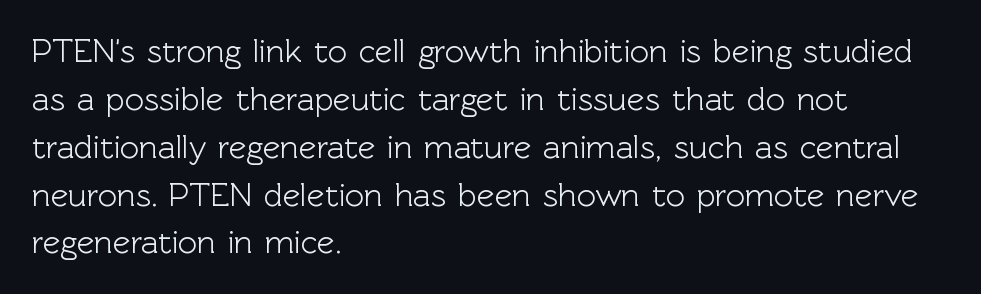
The rows are spaced the way most documents space them. Does extra space separate the letters? No, they use regular spacing. I'd call this a sans setting — the letters go barefoot. Only glyphs here, with clear space below each row.
